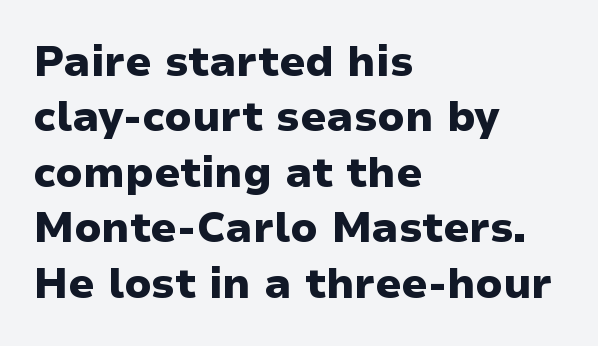
The image shows 42 px heavy sans-serif type, upright; set left-aligned, normal line spacing (1.32x), normal letter spacing, not underlined; low stroke contrast and a medium x-height.
